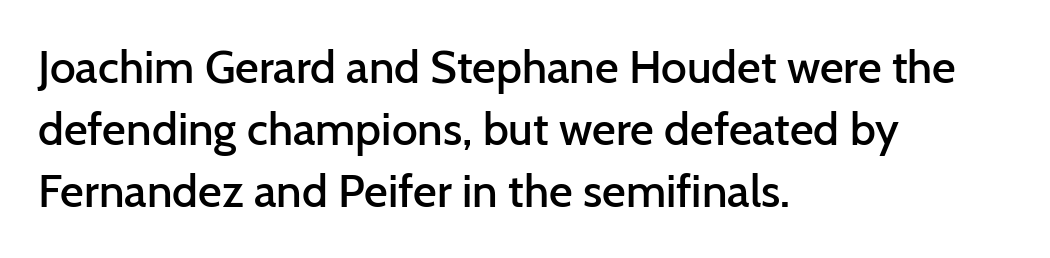
{"serif": "no", "italic": "no", "bold": "semi", "weight": "semibold", "width": "normal", "stroke_contrast": "low", "x_height": "medium", "monospaced": "no", "underline": "no", "align": "left", "line_spacing": "normal", "line_spacing_ratio": 1.35, "letter_spacing": "normal", "letter_spacing_em": 0.0, "glyph_px": 46}
